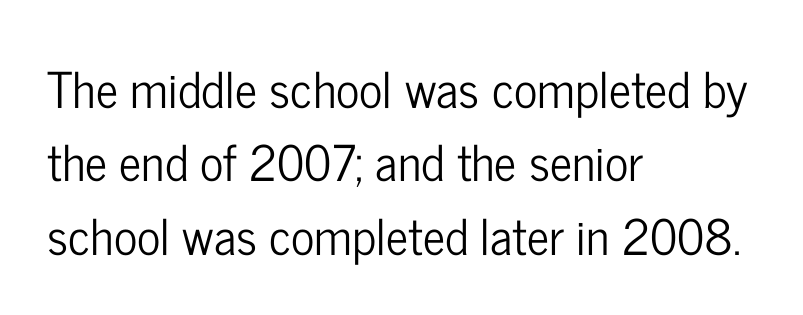
No extra tracking has been applied to these lines. Spacing verdict: proportional, widths tailored to each character. Bare-footed words on every line. The specimen reads as upright at a glance.
